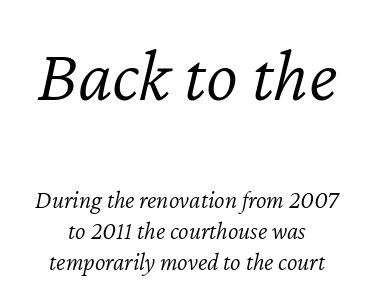
{"italic": "yes", "lean": "right", "slant_degrees": 12, "bold": "no", "weight": "light", "width": "normal", "stroke_contrast": "low", "x_height": "medium", "monospaced": "no", "underline": "no", "align": "center", "line_spacing_ratio": 1.23, "letter_spacing": "normal", "letter_spacing_em": 0.0, "larger_block": "first", "size_ratio": 3.04, "glyph_px": 76}
